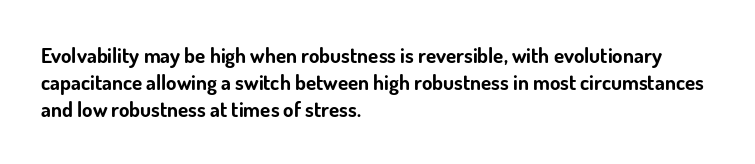
{"italic": "no", "bold": "yes", "underline": "no", "align": "left", "line_spacing": "normal", "line_spacing_ratio": 1.29, "letter_spacing": "normal", "letter_spacing_em": 0.0, "glyph_px": 21}
